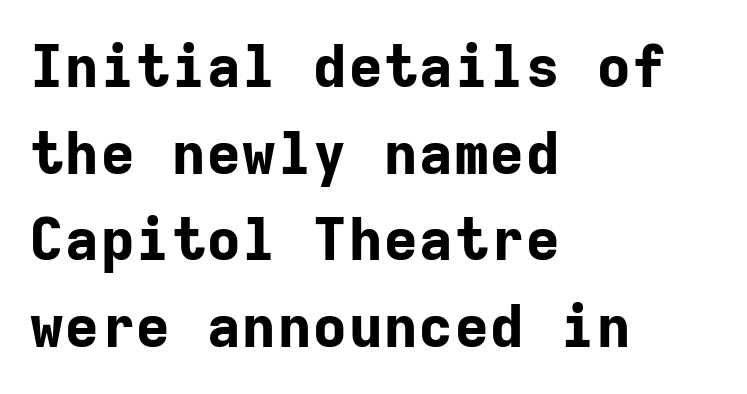
{"serif": "no", "italic": "no", "bold": "yes", "weight": "bold", "width": "normal", "stroke_contrast": "low", "x_height": "medium", "monospaced": "yes", "underline": "no", "align": "left", "line_spacing": "normal", "line_spacing_ratio": 1.47, "letter_spacing": "normal", "letter_spacing_em": 0.0, "glyph_px": 59}
